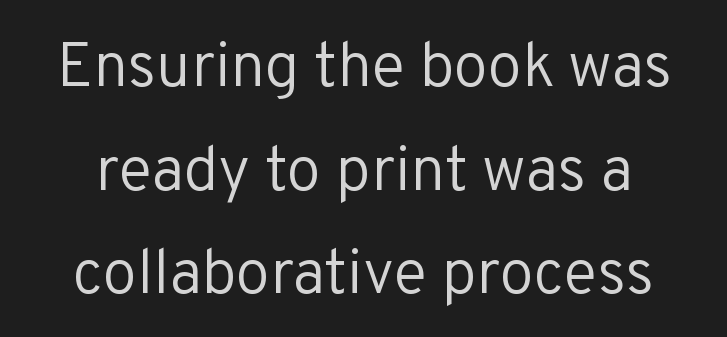
{"serif": "no", "italic": "no", "bold": "no", "weight": "regular", "width": "normal", "stroke_contrast": "low", "x_height": "medium", "monospaced": "no", "underline": "no", "line_spacing": "normal", "line_spacing_ratio": 1.67, "letter_spacing": "normal", "letter_spacing_em": 0.0, "glyph_px": 62}
